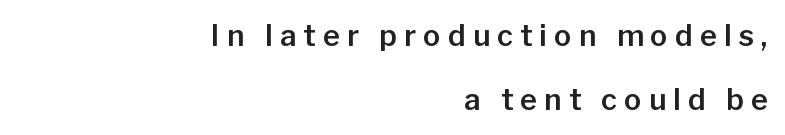
{"serif": "no", "italic": "no", "width": "normal", "stroke_contrast": "low", "x_height": "medium", "monospaced": "no", "underline": "no", "align": "right", "line_spacing": "loose", "line_spacing_ratio": 2.19, "letter_spacing": "wide", "letter_spacing_em": 0.25, "glyph_px": 29}
